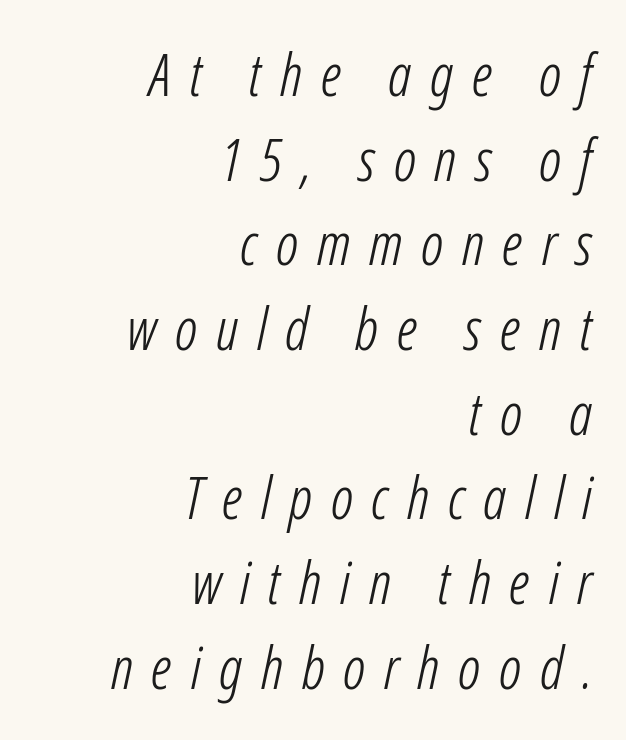
Q: Is the text bold? A: No.
Q: Is the text italic (slanted)? A: Yes, it leans right by about 12 degrees.
Q: Is the text underlined? A: No.
Q: How is the paragraph aligned? A: Right-aligned.
Q: Is the spacing between letters normal or unusually wide? A: Unusually wide.
Q: Is the spacing between lines tight, normal or loose? A: Normal.
Q: Width (condensed, normal, or wide)? A: Condensed.
Q: Stroke contrast? A: Low.
Q: x-height? A: Medium.
Q: Monospaced? A: No.
